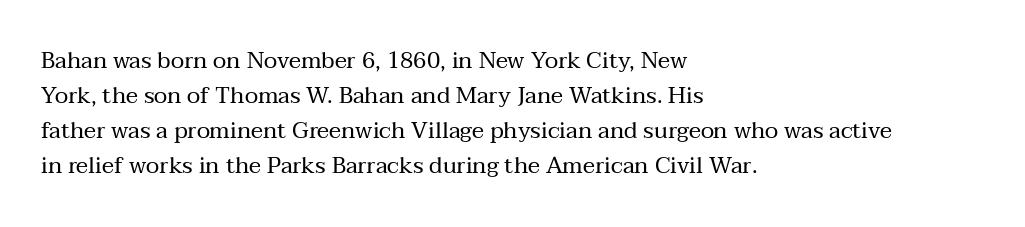
Weight: not bold — regular or lighter. The typesetter chose a ragged-right arrangement here. Each new line begins a customary step beneath the previous one. You could call the tracking neutral — neither tight nor loose. Only glyphs here, with clear space below each row. You can tell it's not italic because the verticals are truly vertical.
